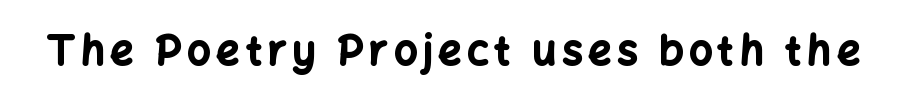
The image shows 41 px bold sans-serif type, upright; set not underlined; low stroke contrast and a medium x-height.
